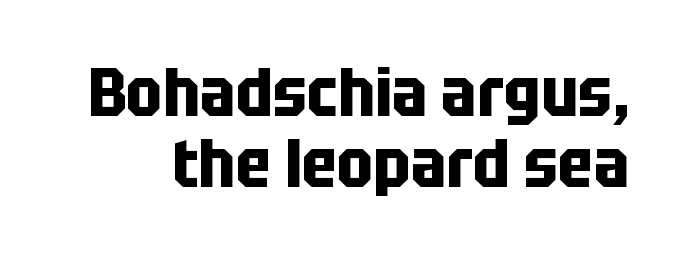
Q: Is the text bold? A: Yes.
Q: Is the text italic (slanted)? A: No, it is upright.
Q: Is the typeface a serif or a sans-serif typeface? A: Sans-serif.
Q: Is the text underlined? A: No.
Q: Is the spacing between letters normal or unusually wide? A: Normal.
Q: Is the spacing between lines tight, normal or loose? A: Tight.
Q: Width (condensed, normal, or wide)? A: Condensed.
Q: Stroke contrast? A: Low.
Q: x-height? A: Large.
Q: Monospaced? A: No.
